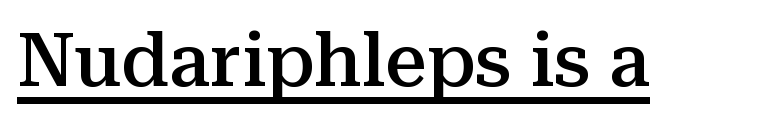
The image shows 74 px semibold serif type, upright; set normal letter spacing, underlined; medium stroke contrast and a medium x-height.
